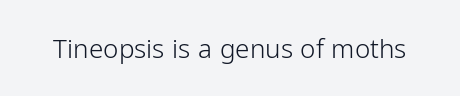
Q: Is the text bold? A: No.
Q: Is the text italic (slanted)? A: No, it is upright.
Q: Is the text underlined? A: No.
Q: Is the spacing between letters normal or unusually wide? A: Normal.
